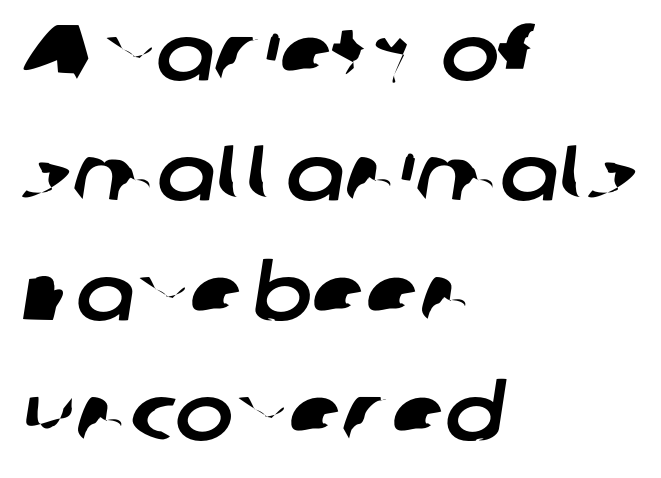
Q: Is the typeface a serif or a sans-serif typeface? A: Sans-serif.
Q: Is the text underlined? A: No.
Q: How is the paragraph aligned? A: Left-aligned.
Q: Is the spacing between letters normal or unusually wide? A: Normal.
Q: Is the spacing between lines tight, normal or loose? A: Normal.
Q: Width (condensed, normal, or wide)? A: Normal.
Q: Stroke contrast? A: Low.
Q: x-height? A: Medium.
Q: Monospaced? A: No.
